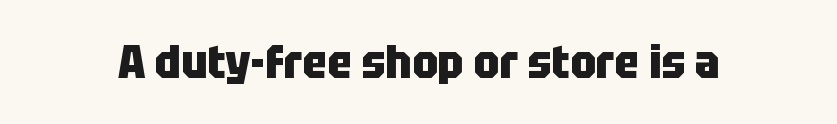
Ordinary non-slanted type is in use. Short note: letters normally spaced. Underline: absent. Stroke terminals: plain, sans-serif.
